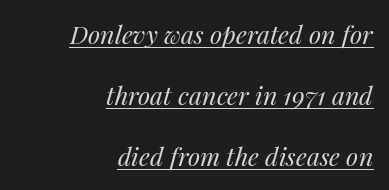
Q: Is the text bold? A: No.
Q: Is the text italic (slanted)? A: Yes, it leans right by about 14 degrees.
Q: Is the text underlined? A: Yes.
Q: How is the paragraph aligned? A: Right-aligned.
Q: Is the spacing between letters normal or unusually wide? A: Normal.
Q: Is the spacing between lines tight, normal or loose? A: Loose.
